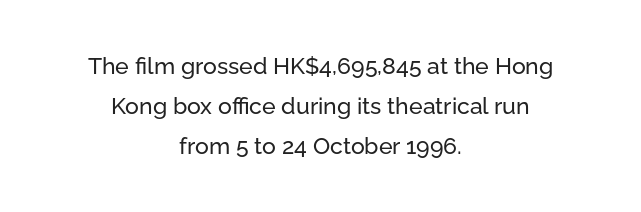
{"italic": "no", "underline": "no", "align": "center", "line_spacing_ratio": 1.73, "letter_spacing": "normal", "letter_spacing_em": 0.0, "glyph_px": 23}
